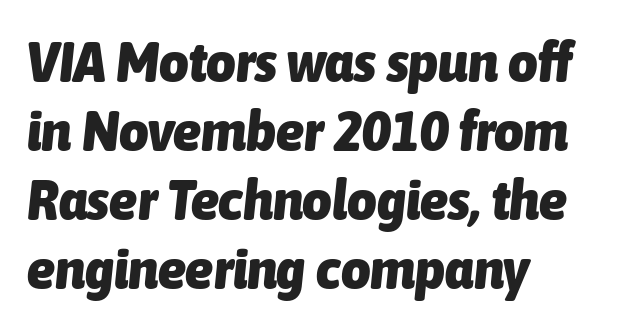
The image shows 57 px heavy, condensed type, italic (leaning right); set left-aligned, line spacing 1.21x, normal letter spacing, not underlined; low stroke contrast and a medium x-height.
